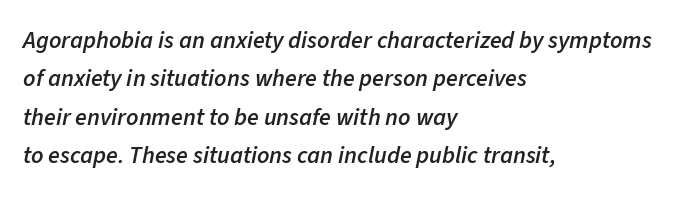
The image shows 24 px text type, italic (leaning right); set left-aligned, normal line spacing (1.6x), normal letter spacing, not underlined.
